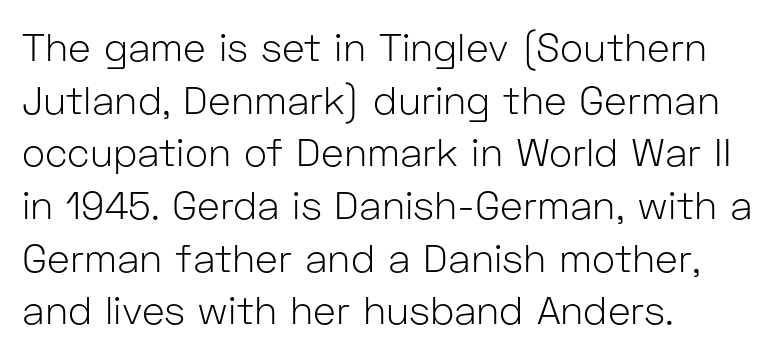
The image shows 39 px light sans-serif type, upright; set left-aligned, normal line spacing (1.35x), normal letter spacing, not underlined; low stroke contrast and a medium x-height.
